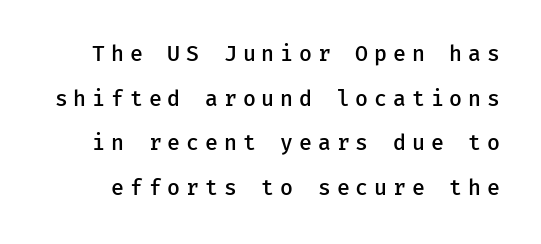
{"italic": "no", "bold": "semi", "underline": "no", "line_spacing": "loose", "line_spacing_ratio": 2.13, "letter_spacing": "wide", "letter_spacing_em": 0.28, "glyph_px": 21}
